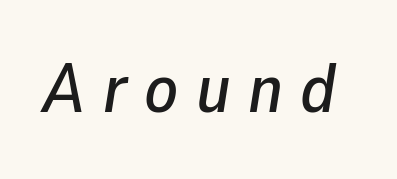
{"italic": "yes", "lean": "right", "slant_degrees": 9, "width": "normal", "stroke_contrast": "low", "x_height": "medium", "monospaced": "no", "underline": "no", "letter_spacing": "wide", "letter_spacing_em": 0.25, "glyph_px": 69}
